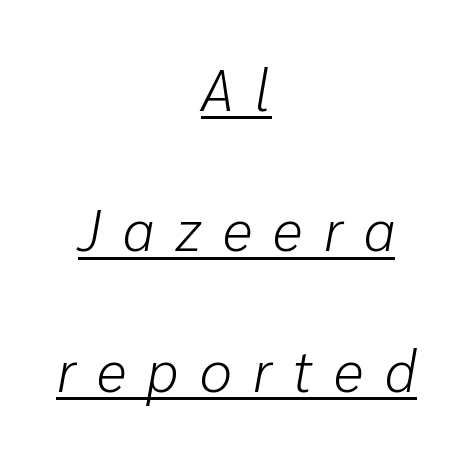
{"italic": "yes", "lean": "right", "slant_degrees": 10, "bold": "no", "weight": "light", "width": "normal", "stroke_contrast": "low", "x_height": "medium", "monospaced": "no", "underline": "yes", "align": "center", "line_spacing": "loose", "line_spacing_ratio": 2.42, "letter_spacing": "wide", "letter_spacing_em": 0.37, "glyph_px": 58}
